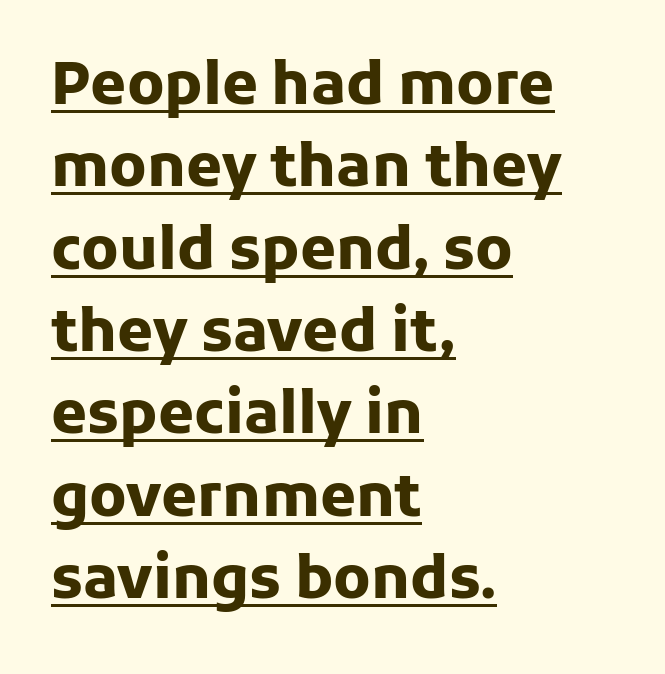
Visually the block forms a straight wall on the left and a jagged coastline on the right. The typesetting leans heavy: a genuine bold. The designer went with a sans here, leaving each stem footless. Baseline-to-baseline distance is the conventional proportion of letter height. Each line of the rendering has a horizontal stroke beneath the glyphs.
